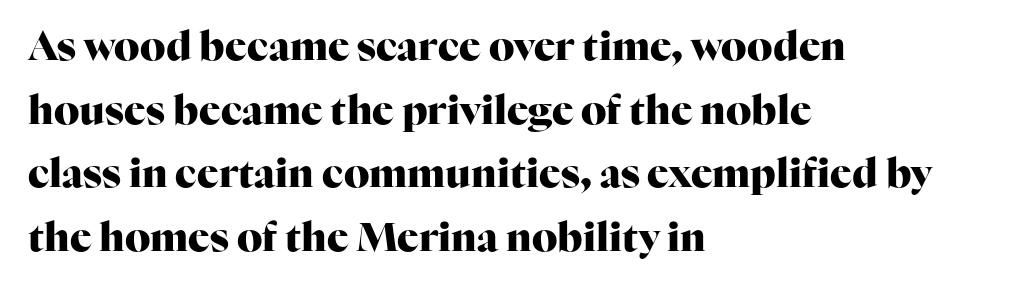
{"serif": "yes", "italic": "no", "bold": "yes", "weight": "heavy", "width": "normal", "stroke_contrast": "high", "x_height": "medium", "monospaced": "no", "underline": "no", "align": "left", "line_spacing": "normal", "line_spacing_ratio": 1.59, "letter_spacing": "normal", "letter_spacing_em": 0.0, "glyph_px": 40}
